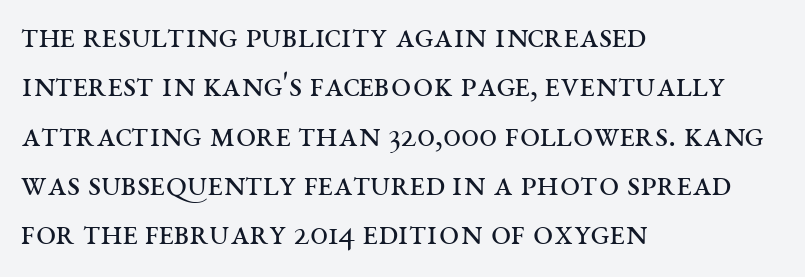
The image shows 36 px regular-weight, wide serif type, upright; set left-aligned, normal line spacing (1.37x), normal letter spacing, not underlined; medium stroke contrast and a large x-height.
